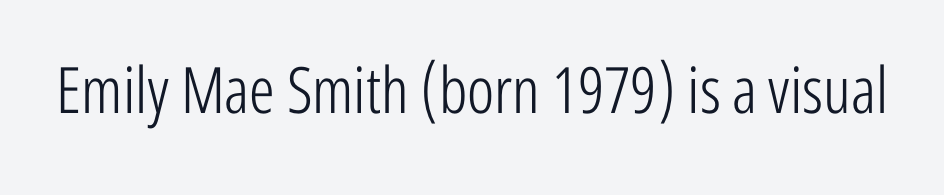
{"serif": "no", "italic": "no", "bold": "no", "weight": "light", "width": "condensed", "stroke_contrast": "low", "x_height": "medium", "monospaced": "no", "underline": "no", "letter_spacing": "normal", "letter_spacing_em": 0.0, "glyph_px": 64}
